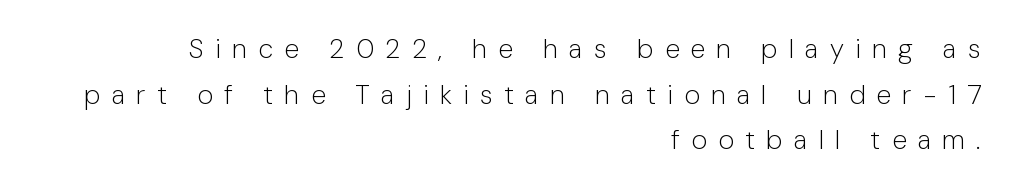
{"italic": "no", "bold": "no", "underline": "no", "align": "right", "line_spacing": "normal", "line_spacing_ratio": 1.69, "letter_spacing": "wide", "letter_spacing_em": 0.42, "glyph_px": 27}
